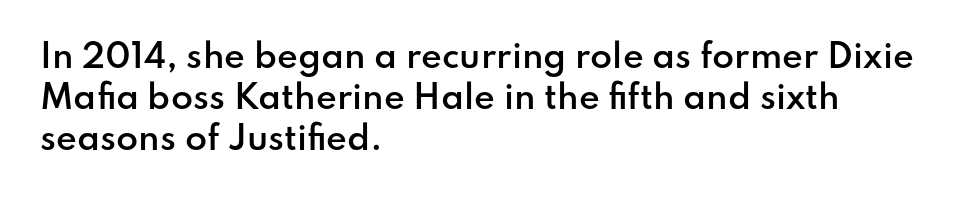
{"serif": "no", "italic": "no", "bold": "semi", "weight": "semibold", "width": "normal", "stroke_contrast": "low", "x_height": "small", "monospaced": "no", "underline": "no", "align": "left", "line_spacing": "normal", "line_spacing_ratio": 1.28, "letter_spacing": "normal", "letter_spacing_em": 0.0, "glyph_px": 32}
